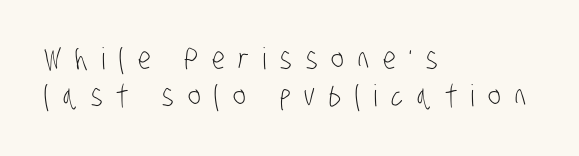
Substantial extra tracking has been applied to these lines. The passage shown is not underscored anywhere. A typesetter would call this proportional, since set widths differ per character. In terms of letterform style, serifs are entirely absent. A light-to-regular cut is what we see here.
